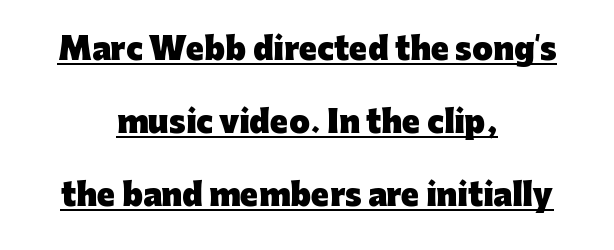
{"serif": "no", "italic": "no", "bold": "yes", "weight": "heavy", "width": "normal", "stroke_contrast": "low", "x_height": "medium", "monospaced": "no", "underline": "yes", "align": "center", "line_spacing": "loose", "line_spacing_ratio": 2.43, "letter_spacing": "normal", "letter_spacing_em": 0.0, "glyph_px": 30}
